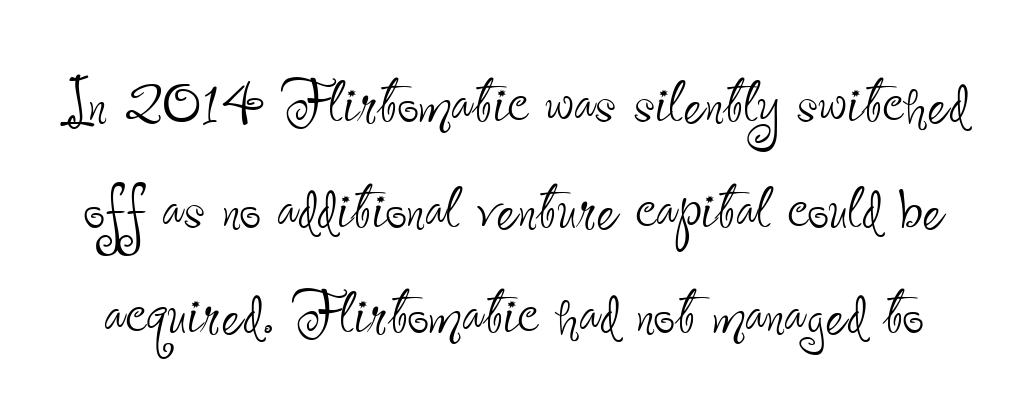
Unlike a traditional serif, this face leaves its strokes unadorned. Students, note that the glyphs here touch the page at normal intervals. Here the designer chose a conventional face with non-uniform glyph widths. Leading: standard. Bare-footed words on every line.
